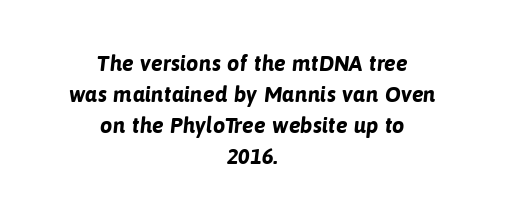
The image shows 22 px bold type; set centered, normal line spacing (1.41x), normal letter spacing, not underlined.
